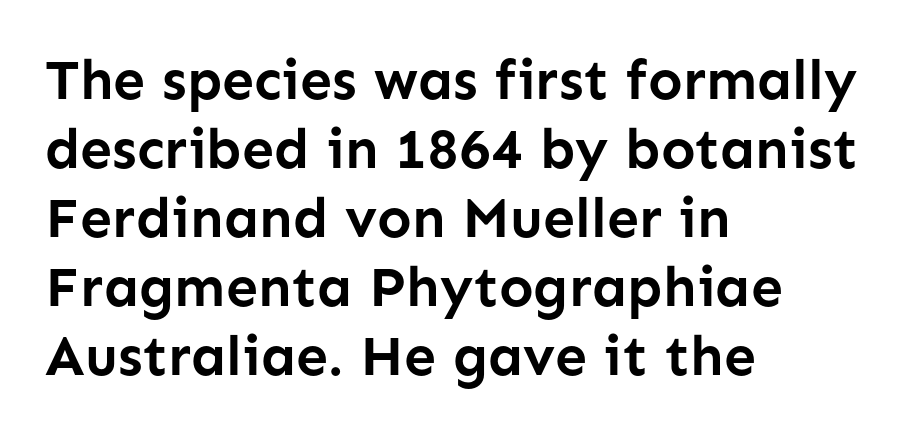
The image shows 57 px semibold sans-serif type, upright; set left-aligned, line spacing 1.21x, normal letter spacing, not underlined; low stroke contrast and a medium x-height.
